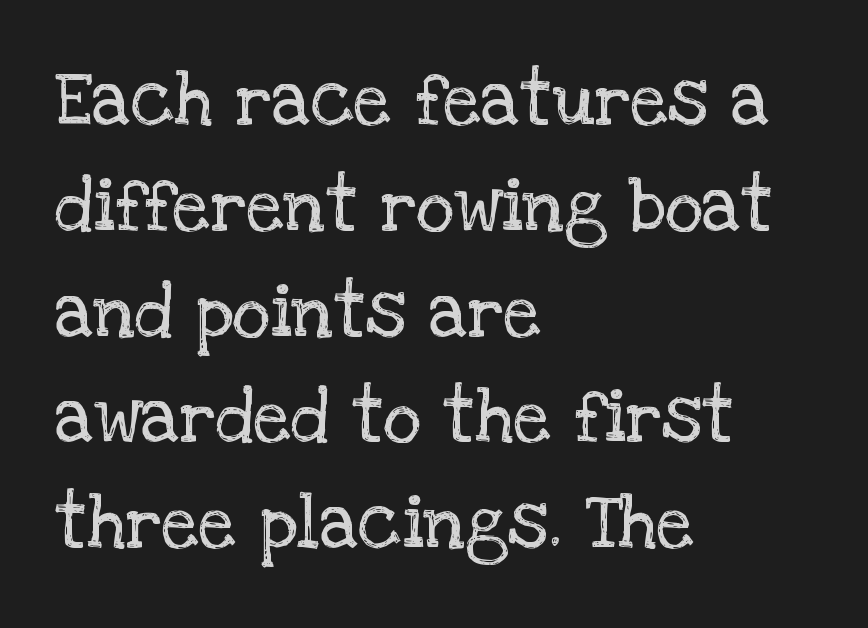
{"serif": "yes", "italic": "no", "bold": "no", "weight": "regular", "width": "normal", "stroke_contrast": "low", "x_height": "large", "monospaced": "no", "underline": "no", "align": "left", "line_spacing": "normal", "line_spacing_ratio": 1.43, "letter_spacing": "normal", "letter_spacing_em": 0.0, "glyph_px": 74}
